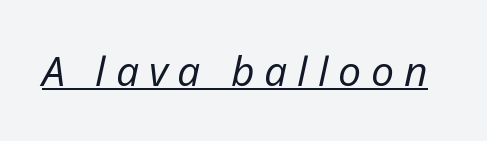
Q: Is the text bold? A: No.
Q: Is the text italic (slanted)? A: Yes, it leans right by about 12 degrees.
Q: Is the text underlined? A: Yes.
Q: Is the spacing between letters normal or unusually wide? A: Unusually wide.
Q: Width (condensed, normal, or wide)? A: Normal.
Q: Stroke contrast? A: Low.
Q: x-height? A: Medium.
Q: Monospaced? A: No.
